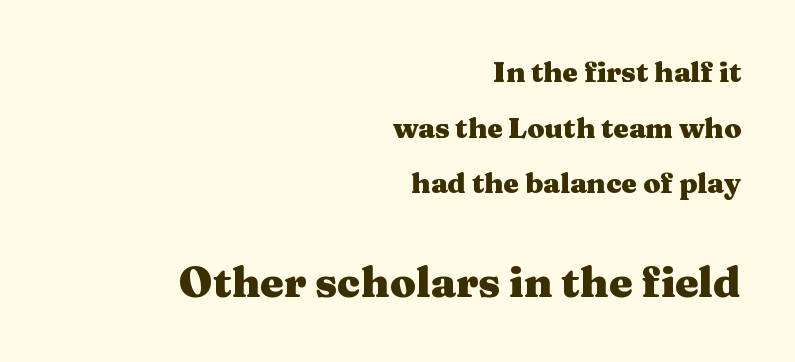
The passage shown has conventional tracking throughout. A bare baseline throughout the passage. Leading is clearly above the norm, producing a sparse column. This rendering uses right alignment, leaving the left contour irregular. Two sizes are in play, and the larger belongs to the second block.
